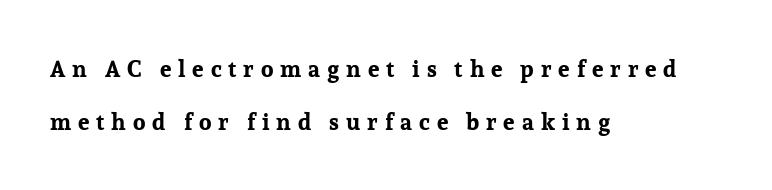
Q: Is the text bold? A: Yes.
Q: Is the text italic (slanted)? A: No, it is upright.
Q: Is the text underlined? A: No.
Q: How is the paragraph aligned? A: Left-aligned.
Q: Is the spacing between letters normal or unusually wide? A: Unusually wide.
Q: Is the spacing between lines tight, normal or loose? A: Loose.
